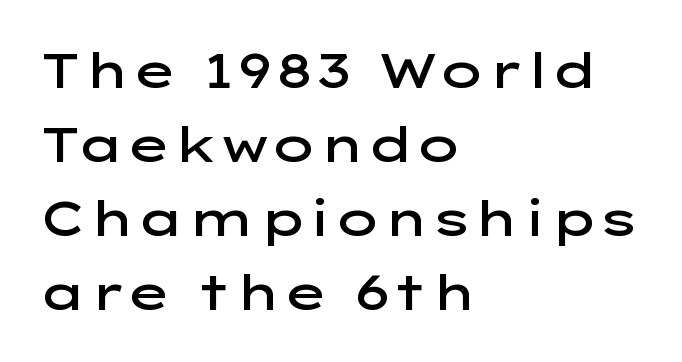
Look at the tracking — it's just the regular setting, nothing added. The typesetter chose a ragged-right arrangement here. Vertical strokes here are truly vertical. Students, this is semibold: more ink than regular, less than bold. The rendering shows plain stroke endings on the letterforms — a sans-serif design.
